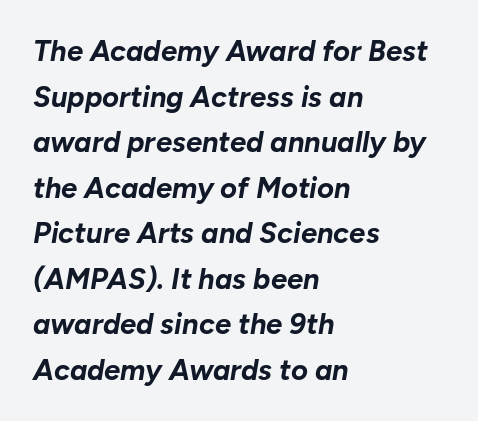
{"italic": "yes", "lean": "right", "slant_degrees": 10, "bold": "yes", "weight": "bold", "width": "normal", "stroke_contrast": "low", "x_height": "medium", "monospaced": "no", "underline": "no", "align": "left", "line_spacing": "normal", "line_spacing_ratio": 1.57, "letter_spacing": "normal", "letter_spacing_em": 0.0, "glyph_px": 29}
